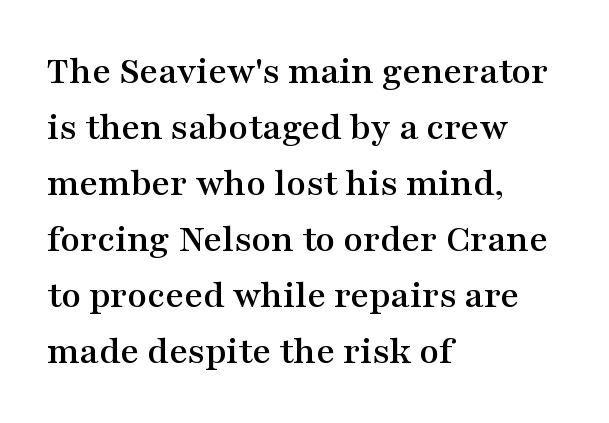
The letters stand straight up with perfectly vertical stems. One glance says typical: line gaps are just what's usual. The text was rendered using a seriffed face with decorative stroke endings. The letterforms sit shoulder to shoulder at normal distance.
